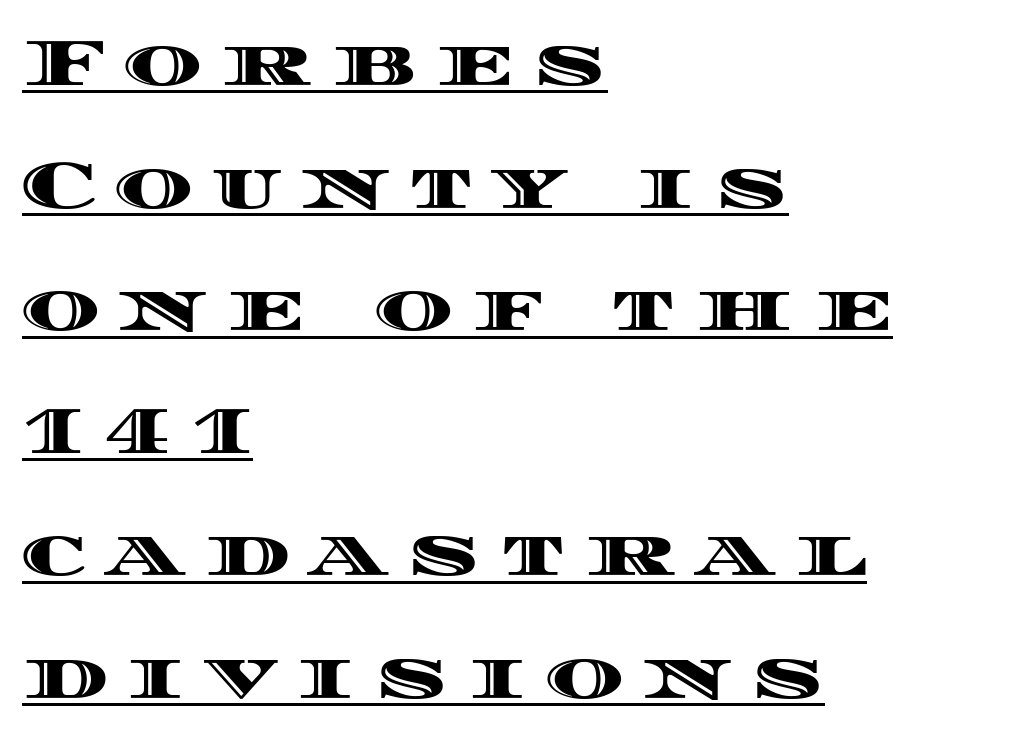
The image shows 67 px wide type, upright; set left-aligned, line spacing 1.83x, unusually wide letter spacing (+0.29 em), underlined; a large x-height.
